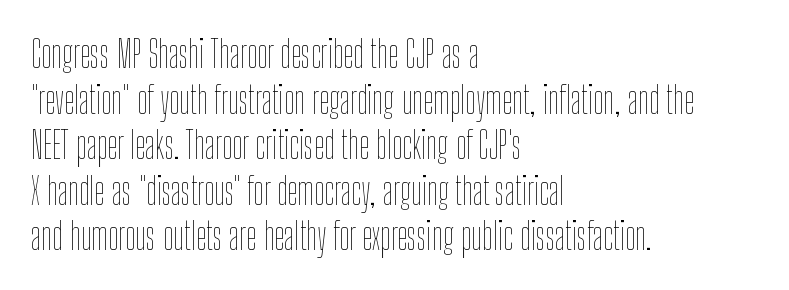
The image shows 37 px thin, condensed type, upright; set left-aligned, line spacing 1.23x, normal letter spacing, not underlined; low stroke contrast and a medium x-height.
